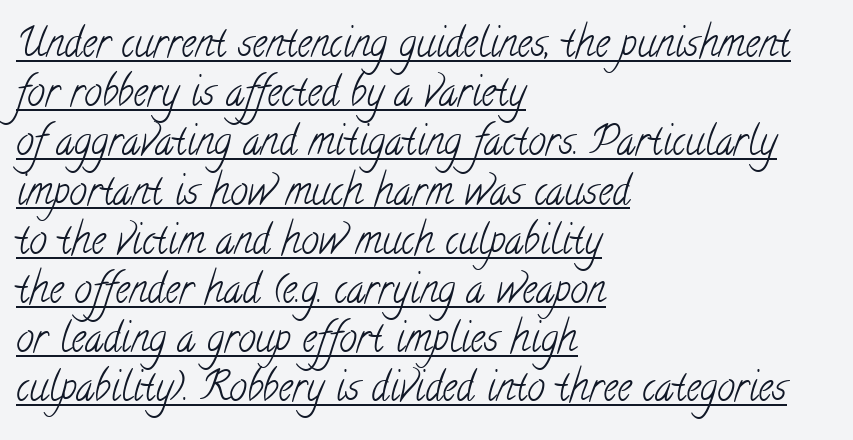
Each letter keeps its own natural width here, so spacing adapts to shape. Caption: multi-line text, flush left, ragged right. The face used here is rendered with its standard letterfit. Type style note: has serifs. A continuous stroke trails under the words, as in a hyperlink. Heaviness? Minimal to ordinary, like unemphasized prose.
